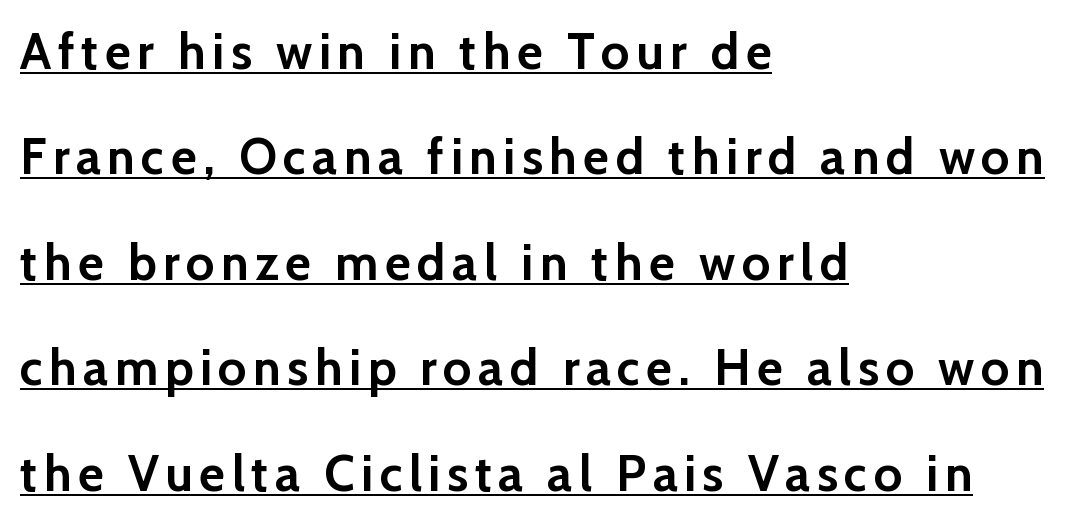
The image shows 50 px semibold sans-serif type, upright; set left-aligned, loose line spacing (2.11x), underlined; low stroke contrast and a medium x-height.
